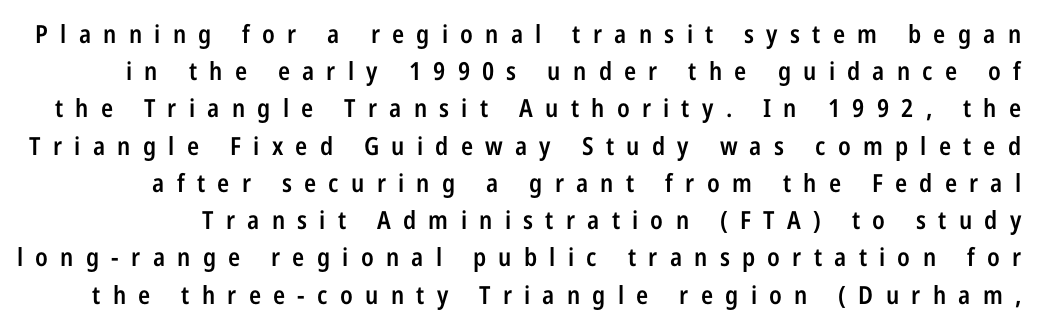
{"italic": "no", "bold": "semi", "underline": "no", "line_spacing": "normal", "line_spacing_ratio": 1.49, "letter_spacing": "wide", "letter_spacing_em": 0.49, "glyph_px": 25}
